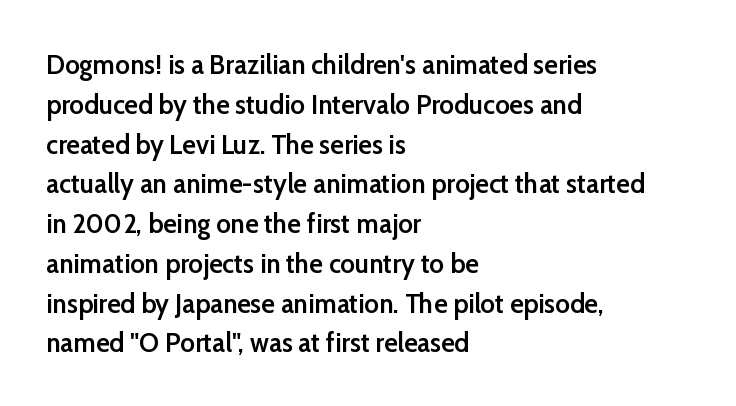
The image shows 28 px semibold sans-serif type, upright; set left-aligned, normal line spacing (1.42x), normal letter spacing, not underlined; low stroke contrast and a medium x-height.
